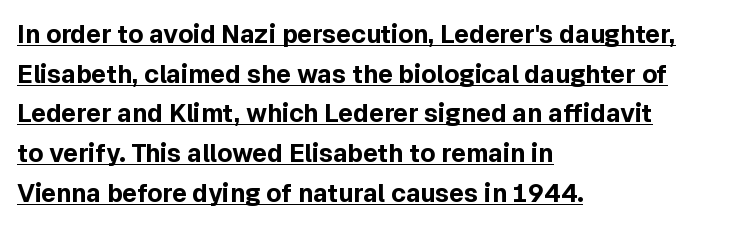
Default kerning and tracking; the words read as compact shapes. Each line of the rendering has a horizontal stroke beneath the glyphs. The leading is moderate, giving the passage an even texture. Every stem runs plumb, perpendicular to the baseline. Bold? Absolutely — the strokes are thick and heavy. Horizontal alignment here is leftward, the default for most running prose.
